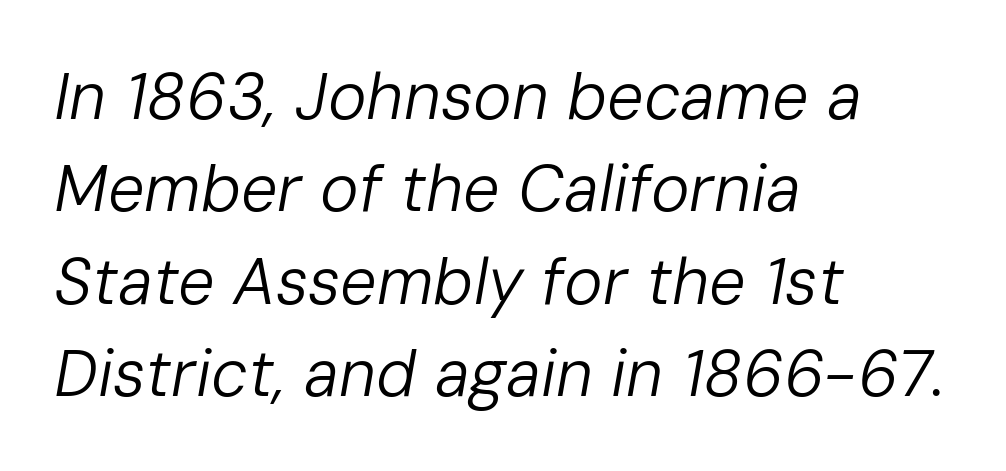
The image shows 65 px regular-weight type, italic (leaning right); set left-aligned, normal line spacing (1.42x), normal letter spacing, not underlined; low stroke contrast and a medium x-height.
